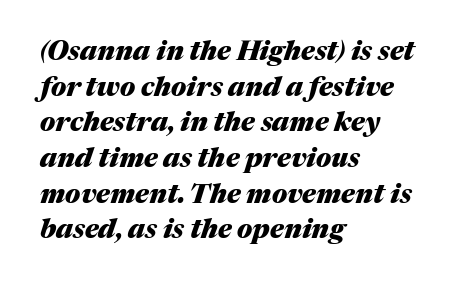
{"italic": "yes", "lean": "right", "slant_degrees": 17, "bold": "yes", "underline": "no", "align": "left", "line_spacing": "normal", "line_spacing_ratio": 1.32, "letter_spacing": "normal", "letter_spacing_em": 0.0, "glyph_px": 27}
